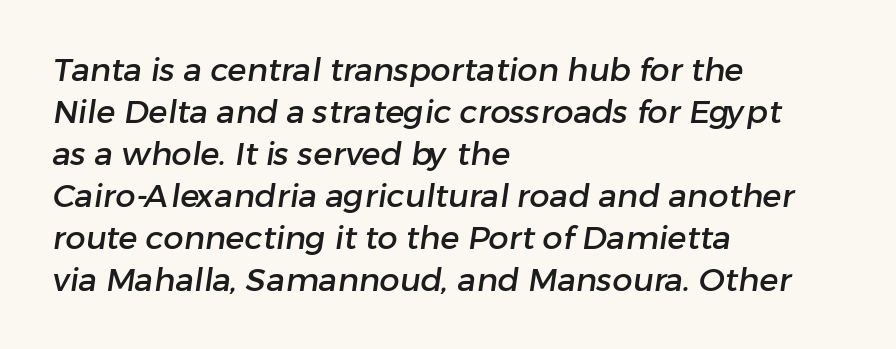
{"serif": "no", "width": "normal", "stroke_contrast": "low", "x_height": "medium", "monospaced": "no", "underline": "no", "align": "left", "line_spacing": "normal", "line_spacing_ratio": 1.31, "letter_spacing": "normal", "letter_spacing_em": 0.0, "glyph_px": 32}
